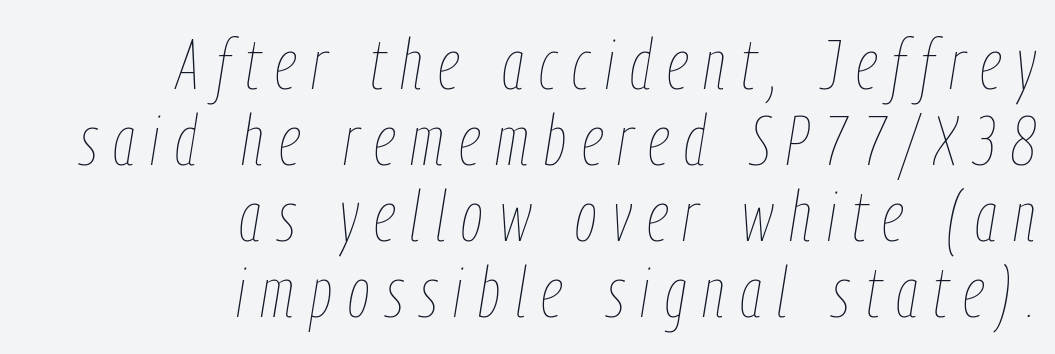
The glyphs are unaccompanied by any horizontal stroke below them. The rendering uses natural spacing where letterforms have individual widths. This block would grow much taller if given ordinary leading; it's compressed now. The paragraph has a hard right edge and a soft left edge.
